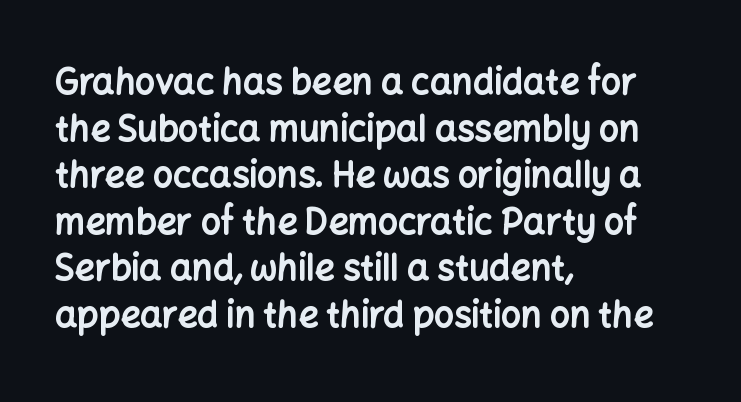
Q: Is the text bold? A: Yes.
Q: Is the text italic (slanted)? A: No, it is upright.
Q: Is the typeface a serif or a sans-serif typeface? A: Sans-serif.
Q: Is the text underlined? A: No.
Q: How is the paragraph aligned? A: Left-aligned.
Q: Is the spacing between letters normal or unusually wide? A: Normal.
Q: Is the spacing between lines tight, normal or loose? A: Normal.
Q: Width (condensed, normal, or wide)? A: Normal.
Q: Stroke contrast? A: Low.
Q: x-height? A: Medium.
Q: Monospaced? A: No.
